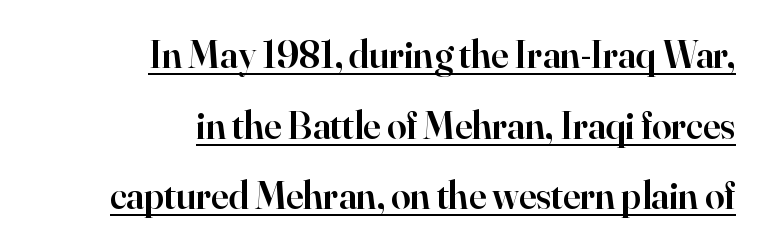
{"serif": "yes", "italic": "no", "bold": "semi", "weight": "semibold", "width": "normal", "stroke_contrast": "high", "x_height": "small", "monospaced": "no", "underline": "yes", "align": "right", "line_spacing_ratio": 1.81, "letter_spacing": "normal", "letter_spacing_em": 0.0, "glyph_px": 39}
